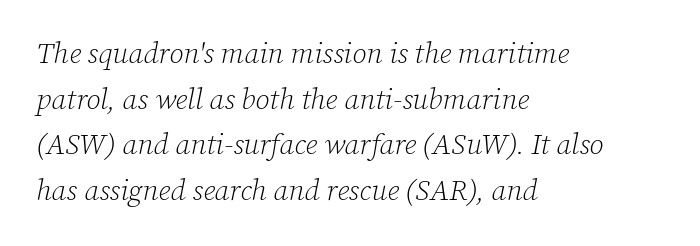
{"serif": "yes", "italic": "yes", "lean": "right", "slant_degrees": 12, "bold": "no", "weight": "light", "width": "normal", "stroke_contrast": "low", "x_height": "medium", "monospaced": "no", "underline": "no", "align": "left", "line_spacing": "normal", "line_spacing_ratio": 1.57, "letter_spacing": "normal", "letter_spacing_em": 0.0, "glyph_px": 29}
